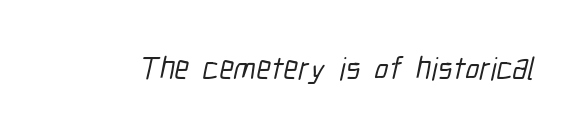
Q: Is the typeface a serif or a sans-serif typeface? A: Sans-serif.
Q: Is the text underlined? A: No.
Q: Is the spacing between letters normal or unusually wide? A: Normal.
Q: Width (condensed, normal, or wide)? A: Condensed.
Q: Stroke contrast? A: Low.
Q: x-height? A: Medium.
Q: Monospaced? A: No.
